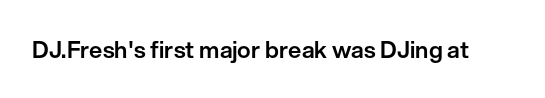
Q: Is the text italic (slanted)? A: No, it is upright.
Q: Is the text underlined? A: No.
Q: Is the spacing between letters normal or unusually wide? A: Normal.
